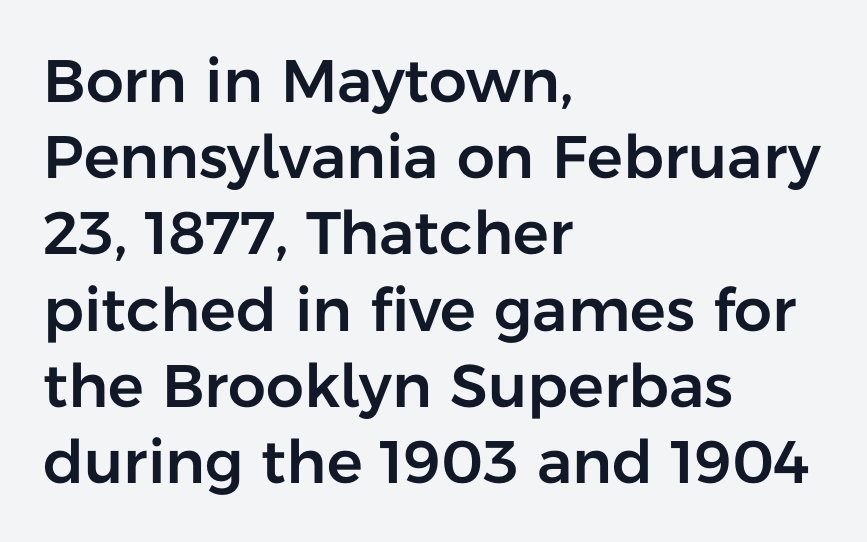
The image shows 60 px sans-serif type, upright; set left-aligned, normal line spacing (1.27x), normal letter spacing, not underlined; low stroke contrast and a medium x-height.
